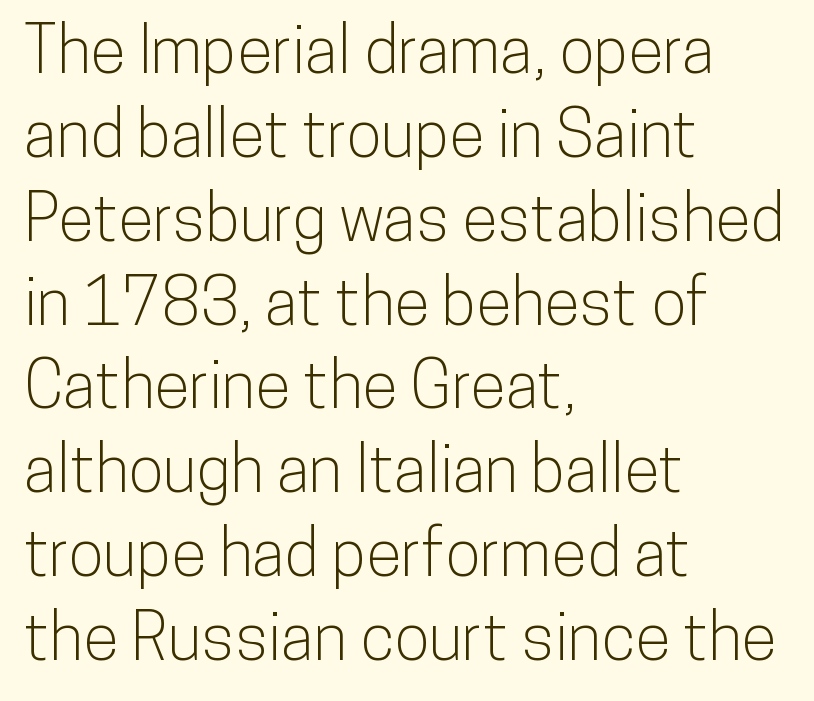
Clear beneath every line of the passage. Every row of glyphs begins at an identical x-position on the left. Do the characters align in a grid? No, the font is proportional. Nope, no serifs anywhere on these letters.
